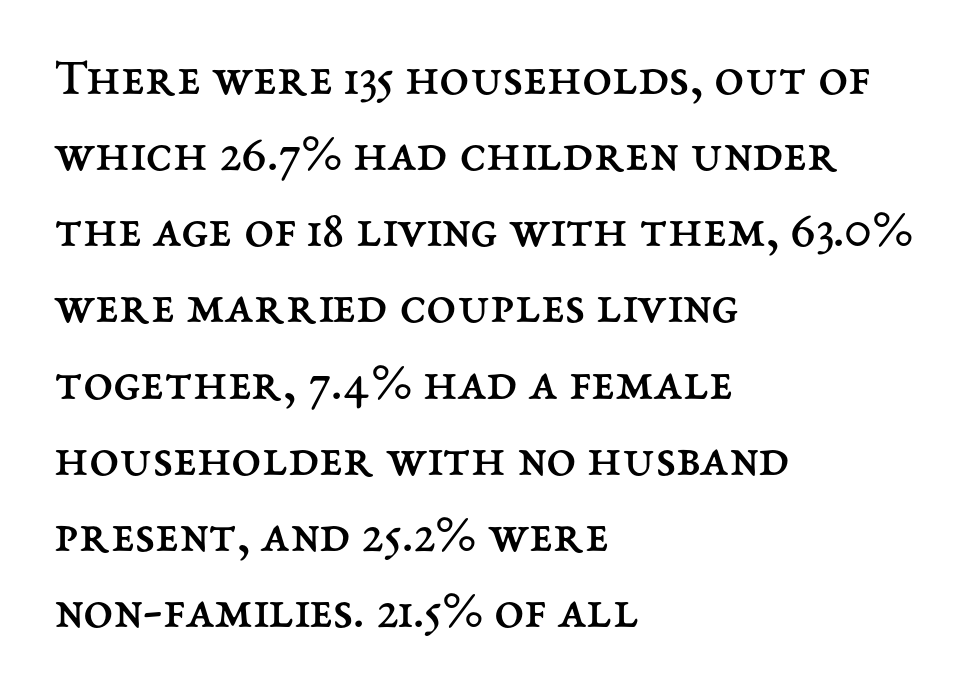
The image shows 54 px regular-weight type, upright; set left-aligned, normal line spacing (1.41x), normal letter spacing, not underlined; medium stroke contrast and a medium x-height.
